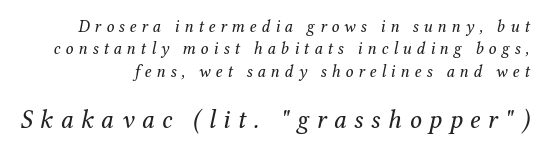
{"italic": "yes", "lean": "right", "slant_degrees": 12, "bold": "no", "underline": "no", "align": "right", "line_spacing": "normal", "line_spacing_ratio": 1.32, "letter_spacing": "wide", "letter_spacing_em": 0.29, "larger_block": "second", "size_ratio": 1.53, "glyph_px": 26}
